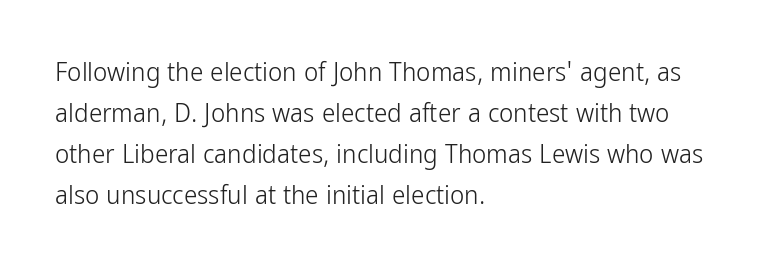
On a weight scale, this lands at 450 or below. The passage shown has conventional tracking throughout. A normal amount of white space separates one row of letters from the next. The rag falls on the right side of this text block.
